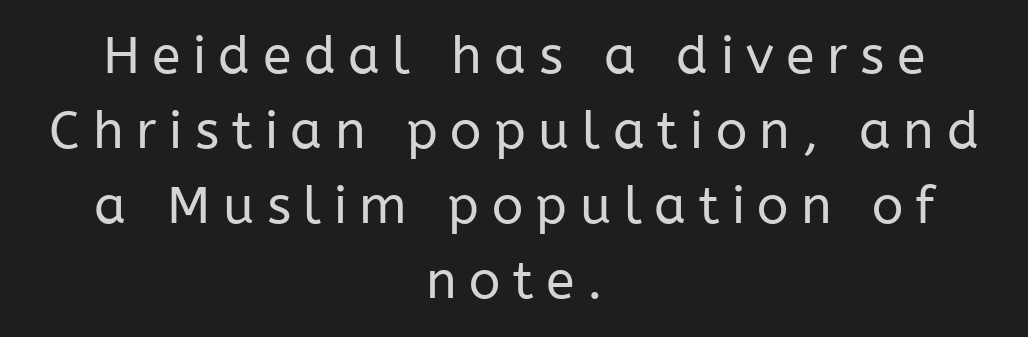
The image shows 52 px regular-weight sans-serif type, upright; set centered, normal line spacing (1.44x), unusually wide letter spacing (+0.24 em), not underlined; low stroke contrast and a medium x-height.
